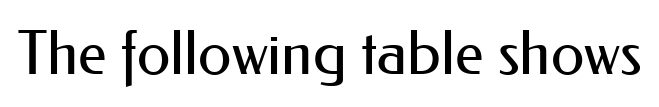
The image shows 61 px regular-weight sans-serif type, upright; set normal letter spacing, not underlined; medium stroke contrast and a small x-height.
